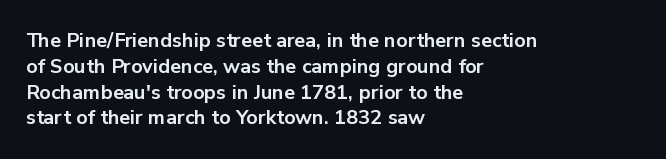
Q: Is the text bold? A: Yes.
Q: Is the text italic (slanted)? A: No, it is upright.
Q: Is the text underlined? A: No.
Q: How is the paragraph aligned? A: Left-aligned.
Q: Is the spacing between letters normal or unusually wide? A: Normal.
Q: Is the spacing between lines tight, normal or loose? A: Normal.
